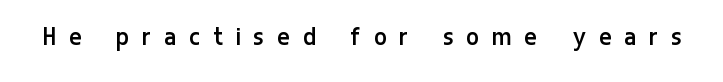
Q: Is the text bold? A: No.
Q: Is the text italic (slanted)? A: No, it is upright.
Q: Is the typeface a serif or a sans-serif typeface? A: Sans-serif.
Q: Is the text underlined? A: No.
Q: Is the spacing between letters normal or unusually wide? A: Unusually wide.
Q: Width (condensed, normal, or wide)? A: Condensed.
Q: Stroke contrast? A: Low.
Q: x-height? A: Medium.
Q: Monospaced? A: No.
